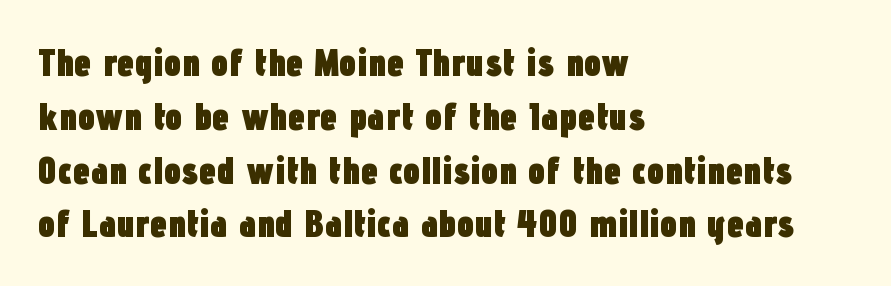
{"serif": "no", "italic": "no", "bold": "yes", "weight": "heavy", "width": "condensed", "stroke_contrast": "low", "x_height": "medium", "monospaced": "no", "underline": "no", "align": "left", "line_spacing": "normal", "line_spacing_ratio": 1.38, "letter_spacing": "normal", "letter_spacing_em": 0.0, "glyph_px": 39}
